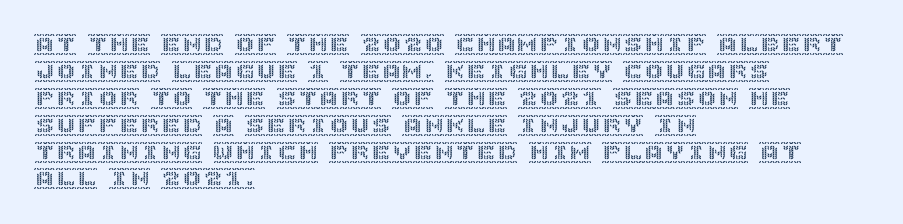
The image shows 21 px text type, upright; set left-aligned, normal line spacing (1.28x), normal letter spacing, not underlined.
